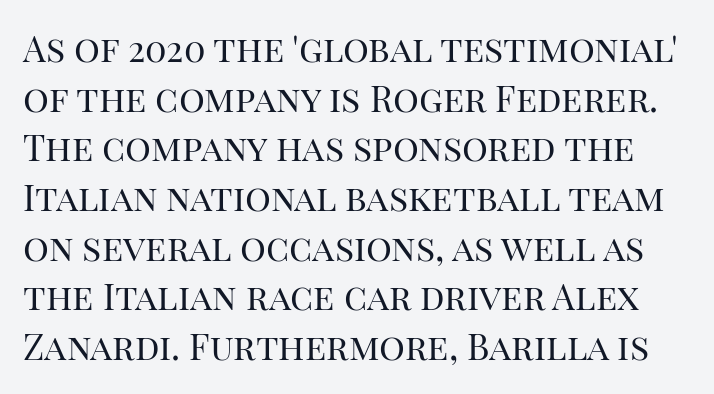
The image shows 36 px regular-weight serif type, upright; set normal line spacing (1.38x), normal letter spacing, not underlined; high stroke contrast and a large x-height.
